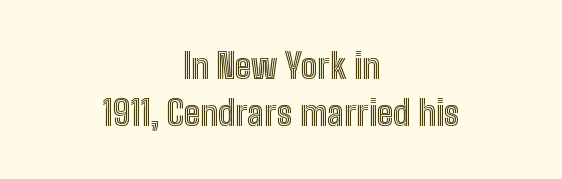
Q: Is the text italic (slanted)? A: No, it is upright.
Q: Is the text underlined? A: No.
Q: How is the paragraph aligned? A: Centered.
Q: Is the spacing between letters normal or unusually wide? A: Normal.
Q: Is the spacing between lines tight, normal or loose? A: Normal.
Q: Width (condensed, normal, or wide)? A: Condensed.
Q: x-height? A: Medium.
Q: Monospaced? A: No.
